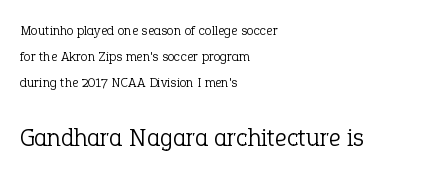
Q: Is the text bold? A: No.
Q: Is the text italic (slanted)? A: No, it is upright.
Q: Is the text underlined? A: No.
Q: How is the paragraph aligned? A: Left-aligned.
Q: Is the spacing between letters normal or unusually wide? A: Normal.
Q: Which block of text is set in a larger size, the first (top) or the second (bottom)? A: The second (bottom) one.
